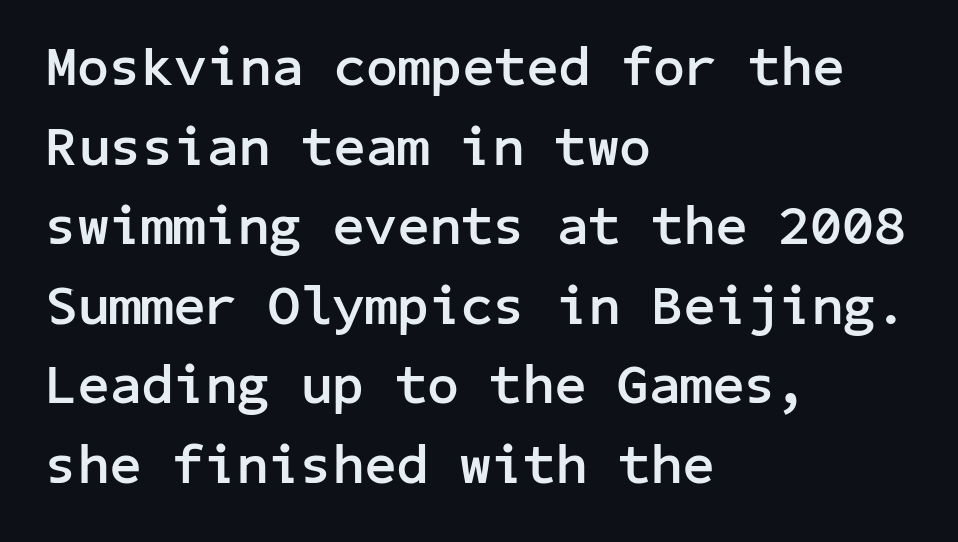
{"serif": "no", "italic": "no", "bold": "yes", "weight": "semibold", "width": "normal", "stroke_contrast": "low", "x_height": "medium", "underline": "no", "align": "left", "line_spacing": "normal", "line_spacing_ratio": 1.42, "letter_spacing": "normal", "letter_spacing_em": 0.0, "glyph_px": 56}
